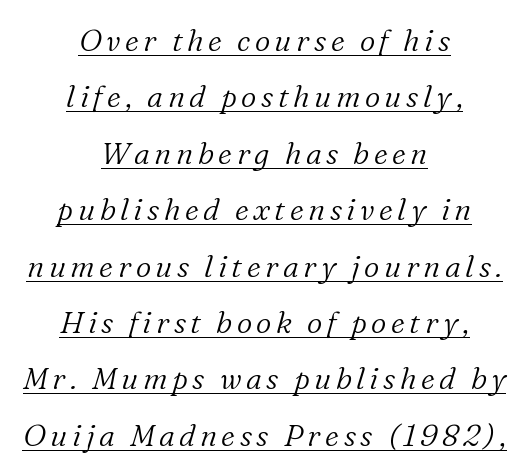
{"serif": "yes", "italic": "yes", "lean": "right", "slant_degrees": 16, "bold": "no", "weight": "light", "width": "normal", "stroke_contrast": "low", "x_height": "medium", "monospaced": "no", "underline": "yes", "align": "center", "line_spacing_ratio": 1.88, "glyph_px": 30}
